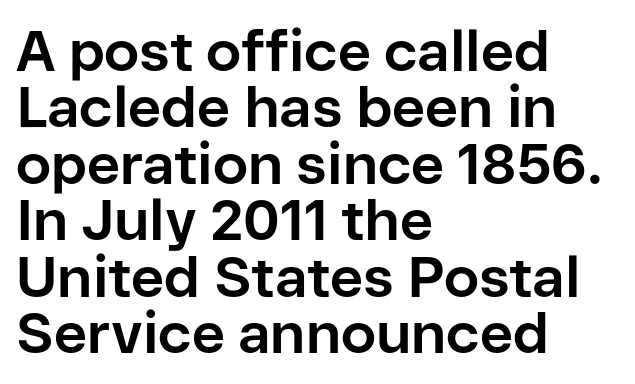
Q: Is the text bold? A: Yes.
Q: Is the text italic (slanted)? A: No, it is upright.
Q: Is the typeface a serif or a sans-serif typeface? A: Sans-serif.
Q: Is the text underlined? A: No.
Q: How is the paragraph aligned? A: Left-aligned.
Q: Is the spacing between letters normal or unusually wide? A: Normal.
Q: Is the spacing between lines tight, normal or loose? A: Tight.
Q: Width (condensed, normal, or wide)? A: Normal.
Q: Stroke contrast? A: Low.
Q: x-height? A: Medium.
Q: Monospaced? A: No.
